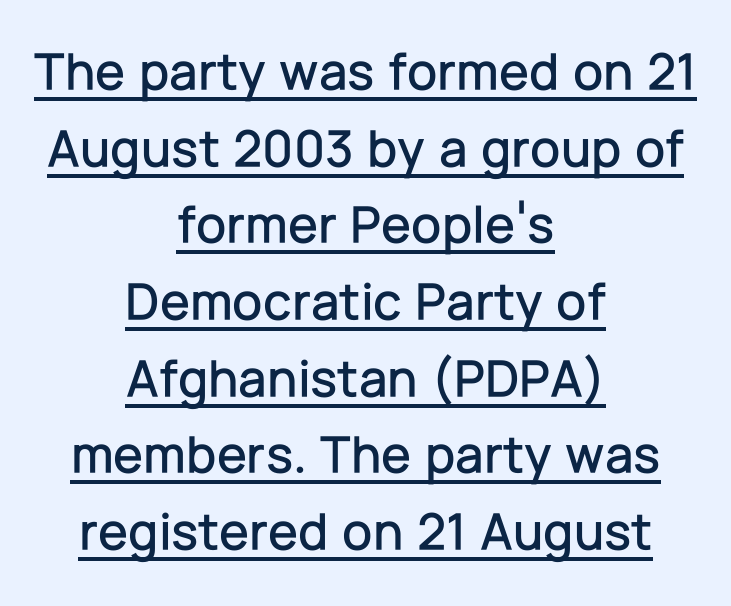
The lettering is marked with a stroke running underneath it. Whoever set this chose a conventional vertical rhythm. Is this a fixed-width face? No — the glyphs have proportional, varying widths. Leftover space on each line is divided equally before and after the words.
